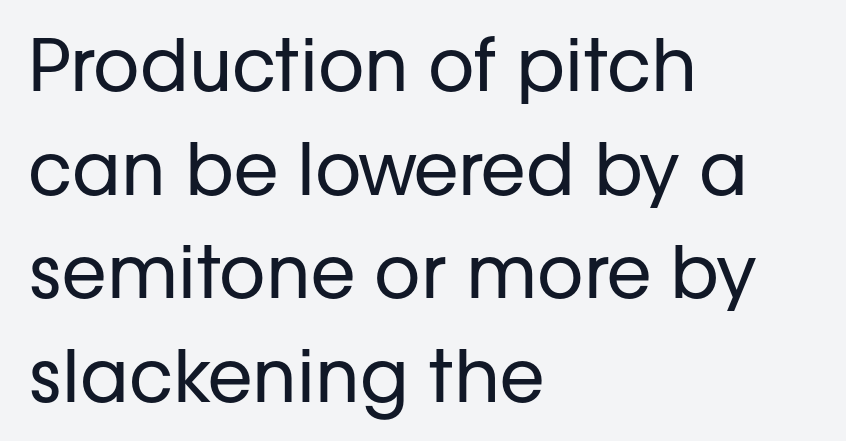
{"serif": "no", "italic": "no", "bold": "no", "weight": "regular", "width": "normal", "stroke_contrast": "low", "x_height": "medium", "monospaced": "no", "underline": "no", "align": "left", "line_spacing": "normal", "line_spacing_ratio": 1.44, "letter_spacing": "normal", "letter_spacing_em": 0.0, "glyph_px": 72}
